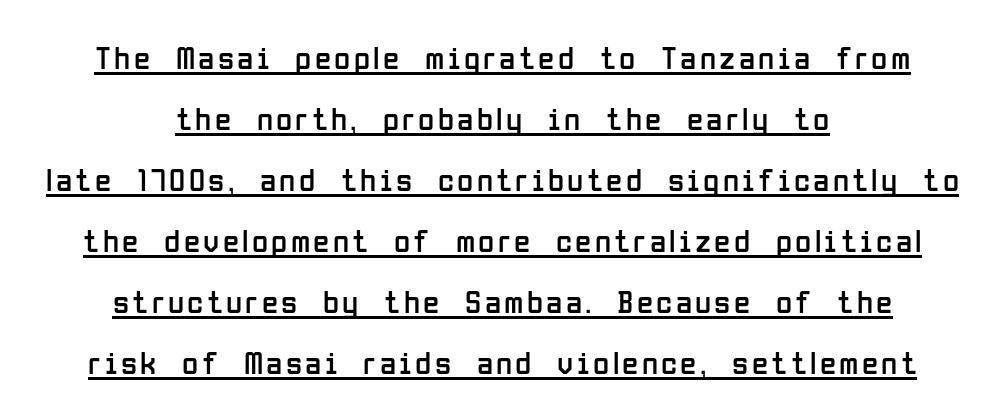
Q: Is the text bold? A: No.
Q: Is the text italic (slanted)? A: No, it is upright.
Q: Is the typeface a serif or a sans-serif typeface? A: Sans-serif.
Q: Is the text underlined? A: Yes.
Q: How is the paragraph aligned? A: Centered.
Q: Width (condensed, normal, or wide)? A: Condensed.
Q: Stroke contrast? A: Low.
Q: x-height? A: Medium.
Q: Monospaced? A: No.
